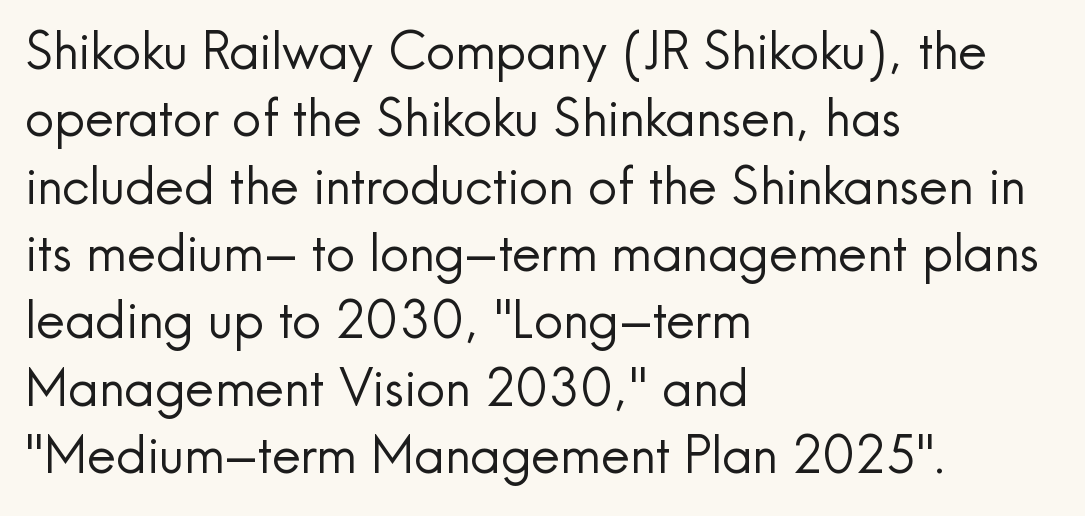
{"serif": "no", "italic": "no", "bold": "no", "weight": "regular", "width": "normal", "x_height": "small", "monospaced": "no", "underline": "no", "align": "left", "line_spacing": "normal", "line_spacing_ratio": 1.32, "letter_spacing": "normal", "letter_spacing_em": 0.0, "glyph_px": 51}
